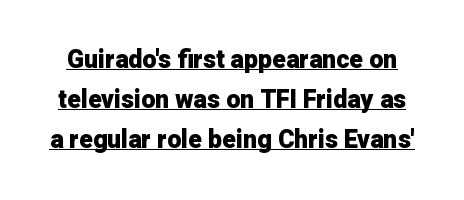
Q: Is the text bold? A: Yes.
Q: Is the text italic (slanted)? A: No, it is upright.
Q: Is the text underlined? A: Yes.
Q: Is the spacing between letters normal or unusually wide? A: Normal.
Q: Is the spacing between lines tight, normal or loose? A: Normal.
